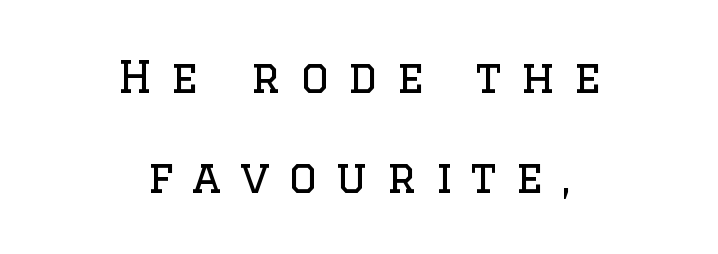
The image shows 44 px regular-weight serif type, upright; set centered, loose line spacing (2.28x), unusually wide letter spacing (+0.42 em), not underlined; low stroke contrast and a large x-height.
